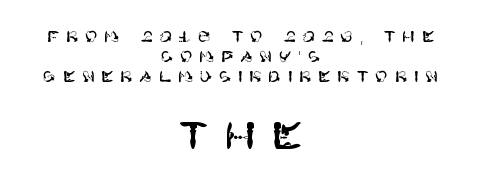
{"serif": "no", "italic": "no", "width": "normal", "stroke_contrast": "high", "x_height": "large", "underline": "no", "align": "center", "line_spacing": "normal", "line_spacing_ratio": 1.35, "letter_spacing": "wide", "letter_spacing_em": 0.44, "larger_block": "second", "size_ratio": 2.47, "glyph_px": 37}
